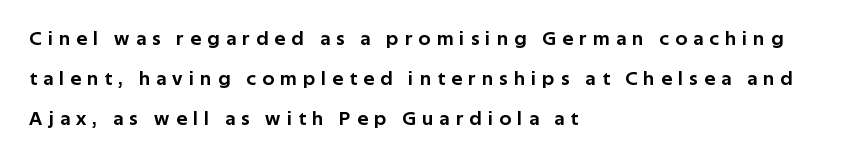
The image shows 20 px text type, upright; set left-aligned, loose line spacing (2.01x), unusually wide letter spacing (+0.32 em), not underlined.
